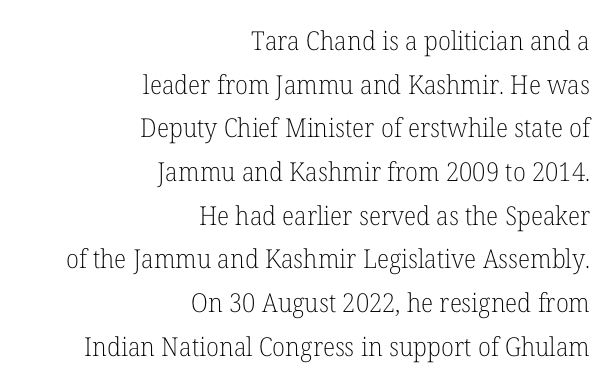
Students, note that the glyphs here touch the page at normal intervals. The string is rendered with underlining switched off. Vertically, the passage feels balanced, rows spaced as you'd expect. No chunkiness to these letters — they're not bold. The setting favours the right margin, as signatures and pull-quotes sometimes do.
